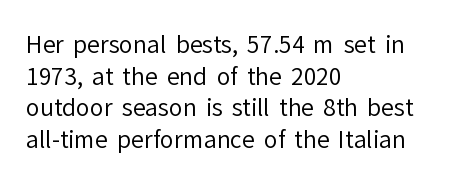
Q: Is the text bold? A: No.
Q: Is the text italic (slanted)? A: No, it is upright.
Q: Is the text underlined? A: No.
Q: How is the paragraph aligned? A: Left-aligned.
Q: Is the spacing between letters normal or unusually wide? A: Normal.
Q: Is the spacing between lines tight, normal or loose? A: Normal.
